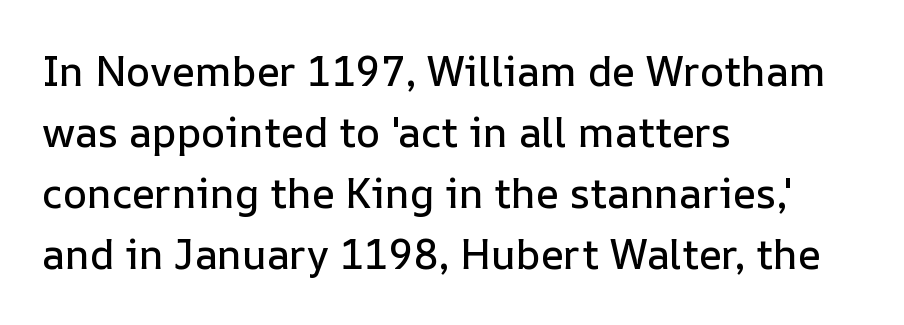
{"italic": "no", "width": "normal", "stroke_contrast": "low", "x_height": "medium", "monospaced": "no", "underline": "no", "align": "left", "line_spacing": "normal", "line_spacing_ratio": 1.49, "letter_spacing": "normal", "letter_spacing_em": 0.0, "glyph_px": 41}
